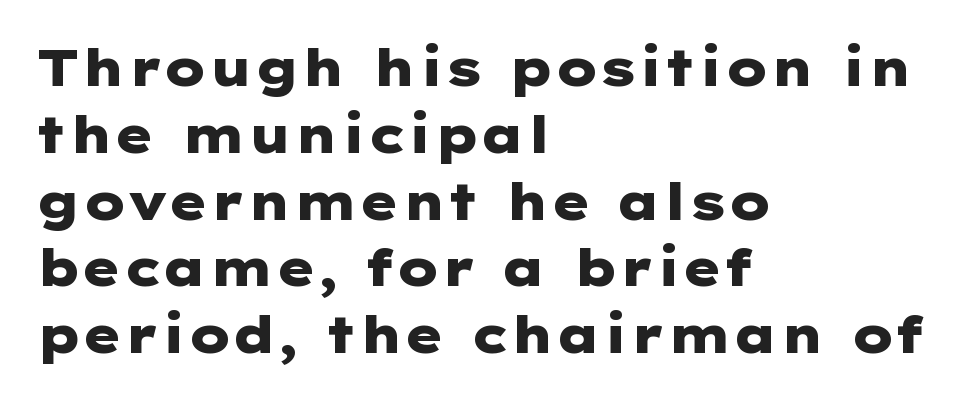
Each new line begins a customary step beneath the previous one. Strong, thick strokes mark this as bold type. The letters carry no serifs — their stems end cleanly without finishing strokes. The type sits square on the baseline with zero lean.
